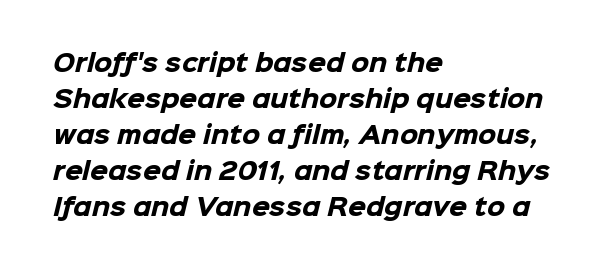
The image shows 23 px bold type; set left-aligned, normal line spacing (1.56x), normal letter spacing, not underlined.
